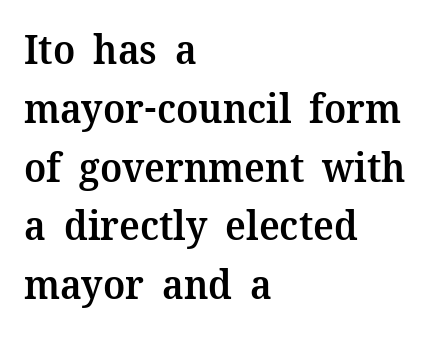
The image shows 40 px semibold serif type, upright; set left-aligned, normal line spacing (1.47x), normal letter spacing, not underlined; medium stroke contrast and a medium x-height.
